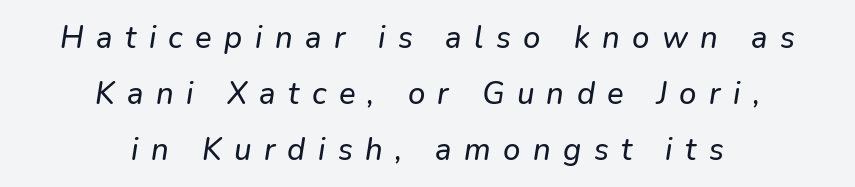
The image shows 31 px sans-serif type; set centered, line spacing 1.8x, unusually wide letter spacing (+0.4 em), not underlined; low stroke contrast and a medium x-height.
